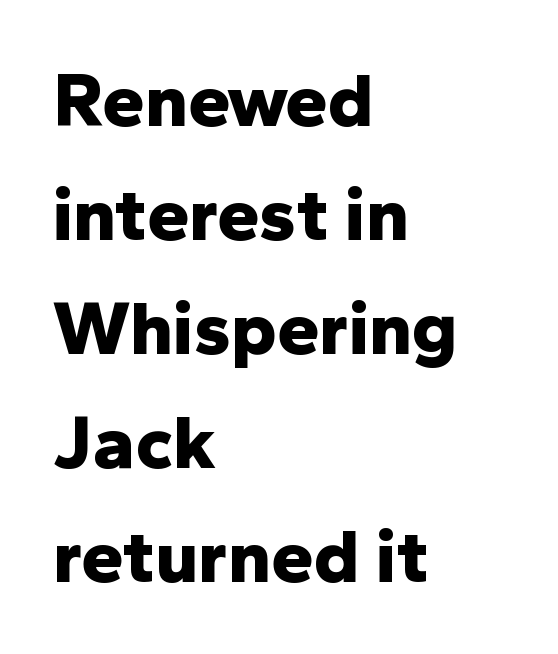
Is this a fixed-width face? No — the glyphs have proportional, varying widths. No extra tracking has been applied to these lines. Pretty heavy lettering here — definitely bold. Interline gaps are of average width in this sample. A clean baseline with only descenders dipping below it.
